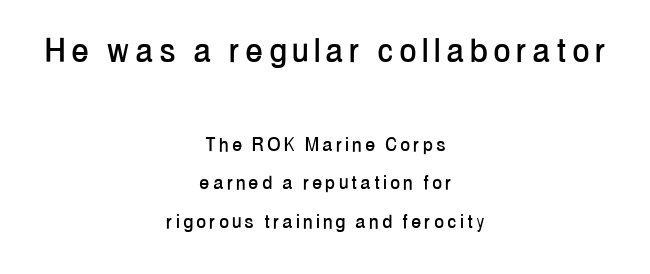
This rendering employs a face without finishing strokes, i.e., a sans-serif. Does the lettering tilt? It doesn't — this is upright. Glance below the letters and you will spot only blank space. If you folded the block vertically in half, each line would mirror itself in length.
